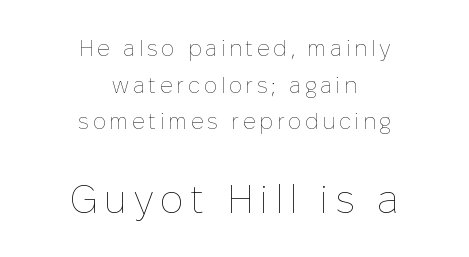
{"italic": "no", "bold": "no", "weight": "thin", "width": "normal", "stroke_contrast": "low", "x_height": "medium", "monospaced": "no", "underline": "no", "align": "center", "line_spacing": "normal", "line_spacing_ratio": 1.66, "larger_block": "second", "size_ratio": 1.77, "glyph_px": 39}
